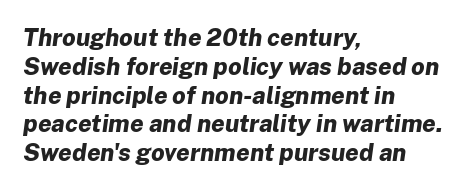
The image shows 24 px bold type, italic (leaning right); set left-aligned, line spacing 1.2x, normal letter spacing, not underlined.
